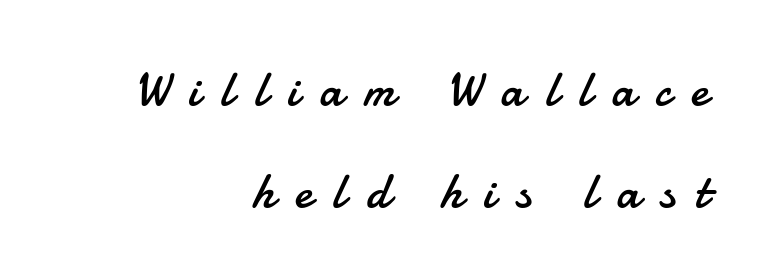
{"serif": "no", "bold": "no", "weight": "regular", "width": "normal", "stroke_contrast": "low", "x_height": "small", "monospaced": "no", "underline": "no", "align": "right", "line_spacing": "loose", "line_spacing_ratio": 2.08, "letter_spacing": "wide", "letter_spacing_em": 0.42, "glyph_px": 49}
